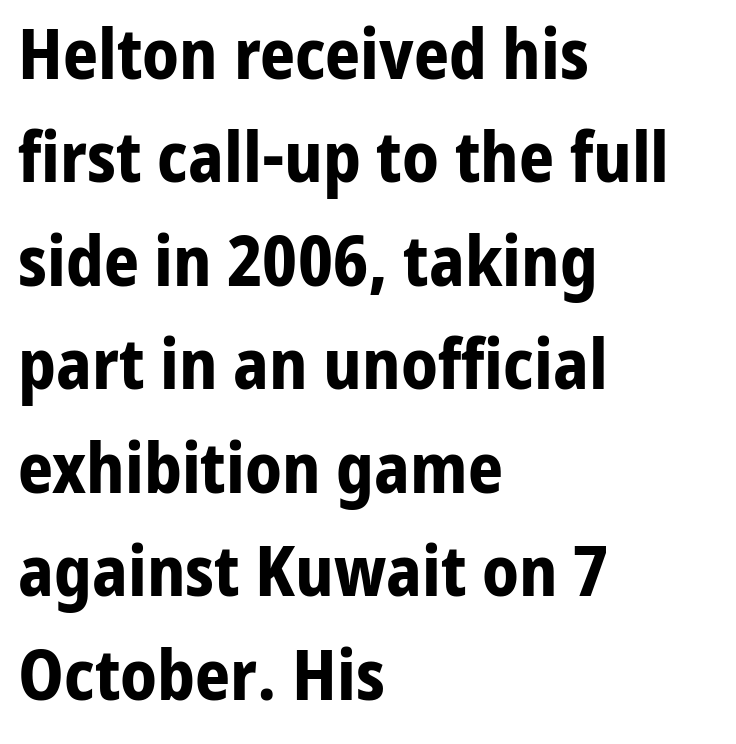
The image shows 69 px bold sans-serif type, upright; set left-aligned, normal line spacing (1.5x), normal letter spacing, not underlined; low stroke contrast and a medium x-height.
